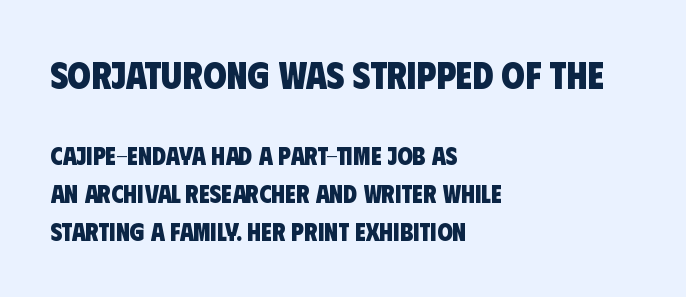
{"serif": "no", "bold": "yes", "weight": "heavy", "width": "condensed", "stroke_contrast": "low", "x_height": "large", "monospaced": "no", "underline": "no", "align": "left", "line_spacing": "normal", "line_spacing_ratio": 1.53, "letter_spacing": "normal", "letter_spacing_em": 0.0, "larger_block": "first", "size_ratio": 1.52, "glyph_px": 38}
